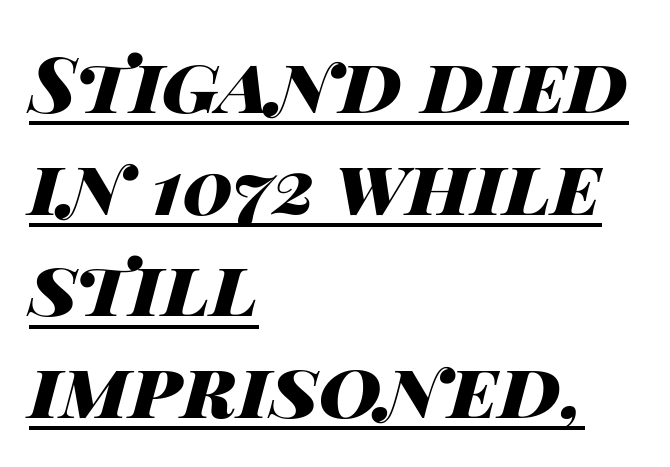
Q: Is the text bold? A: Yes.
Q: Is the text italic (slanted)? A: Yes, it leans right by about 14 degrees.
Q: Is the text underlined? A: Yes.
Q: How is the paragraph aligned? A: Left-aligned.
Q: Is the spacing between letters normal or unusually wide? A: Normal.
Q: Is the spacing between lines tight, normal or loose? A: Normal.
Q: Width (condensed, normal, or wide)? A: Wide.
Q: Stroke contrast? A: High.
Q: x-height? A: Large.
Q: Monospaced? A: No.
